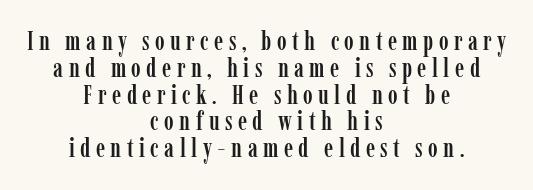
The image shows 26 px text type, upright; set centered, tight line spacing (1.03x), unusually wide letter spacing (+0.21 em), not underlined.
